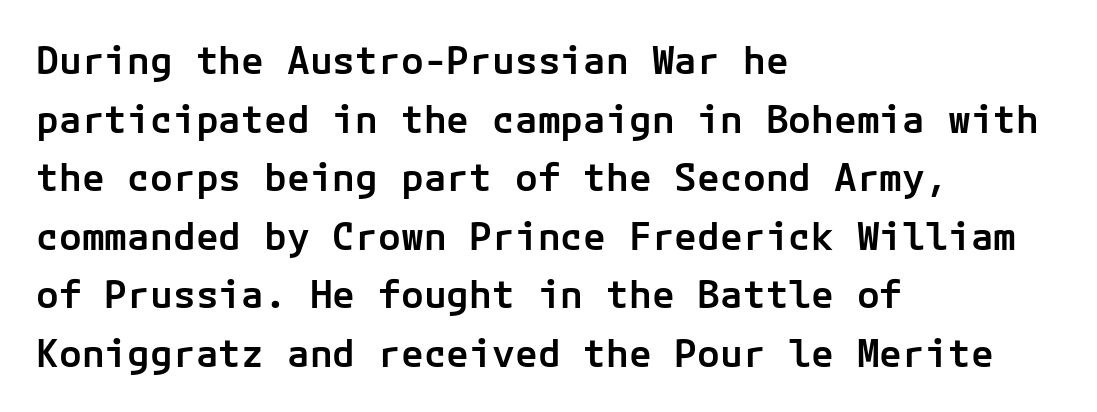
The area under the type is left untouched. Vertical strokes here are truly vertical. Letter spacing: default. Serif or sans? Sans — the stroke terminals are bare. Slightly chunky letters — semibold, I'd say, not full bold.
